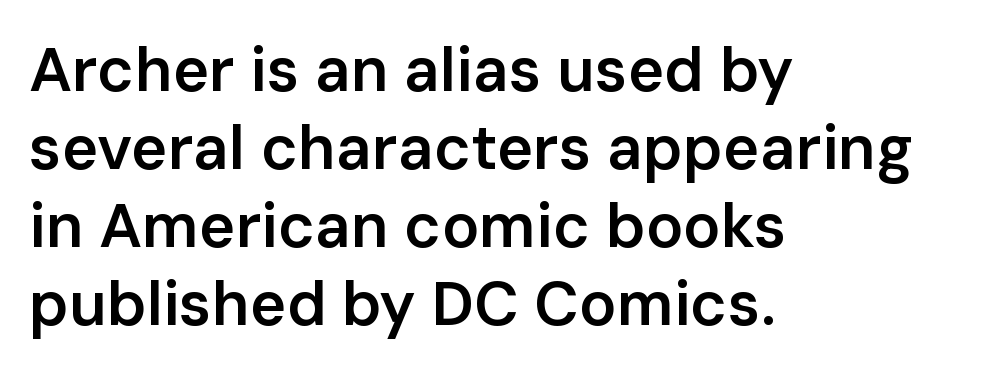
The image shows 62 px semibold sans-serif type, upright; set left-aligned, normal line spacing (1.26x), normal letter spacing, not underlined; low stroke contrast and a medium x-height.
